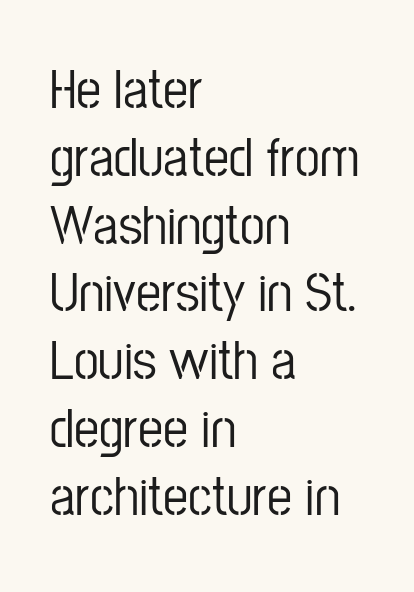
Short note: letters normally spaced. This rendering employs a face without finishing strokes, i.e., a sans-serif. The letters stand upright; this is a roman face. Each letter keeps its own natural width here, so spacing adapts to shape.
